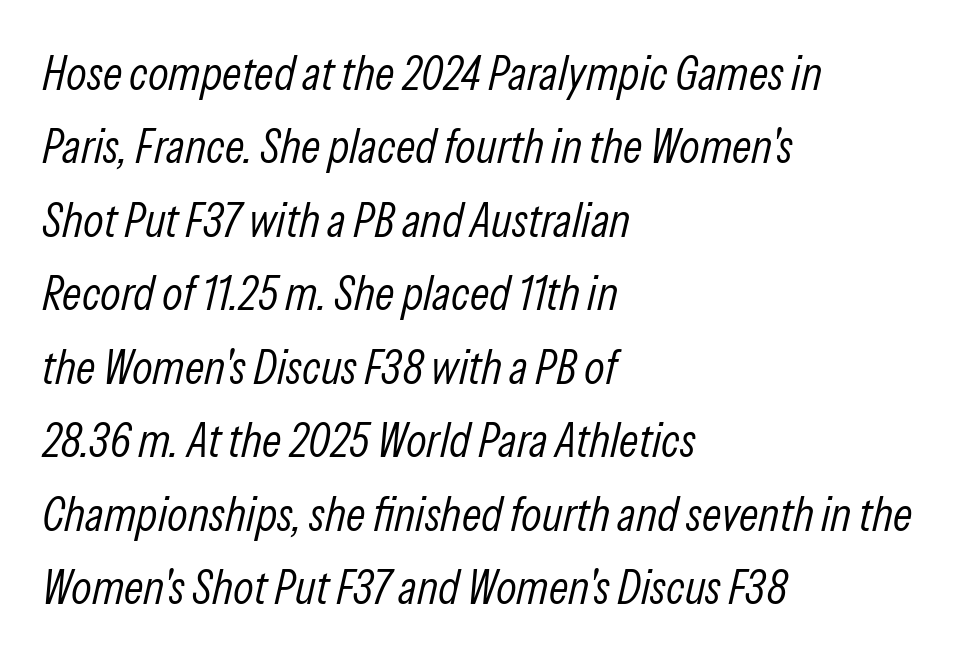
{"italic": "yes", "lean": "right", "slant_degrees": 13, "bold": "no", "weight": "light", "width": "condensed", "stroke_contrast": "low", "x_height": "medium", "monospaced": "no", "underline": "no", "align": "left", "line_spacing": "normal", "line_spacing_ratio": 1.53, "letter_spacing": "normal", "letter_spacing_em": 0.0, "glyph_px": 48}
